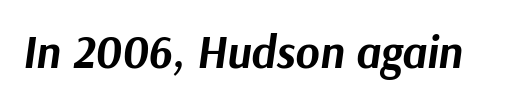
The image shows 46 px bold type, italic (leaning right); set normal letter spacing, not underlined; medium stroke contrast and a medium x-height.
